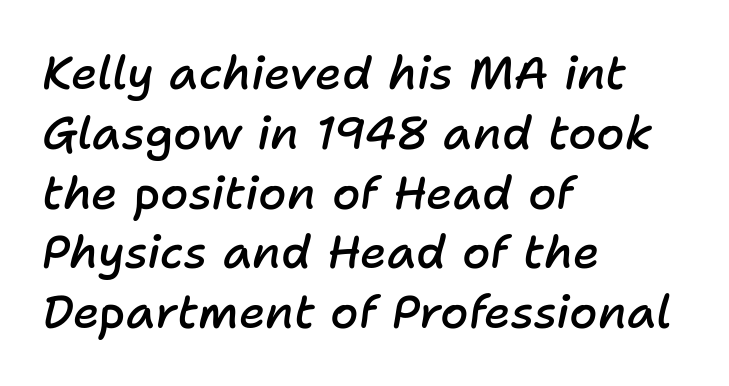
The passage shown is semibold, sitting just below true bold. The letters are slanted; this is an italic face. The tracking reads as untouched default to a designer's eye. Successive baselines arrive at the customary interval. Each letter keeps its own natural width here, so spacing adapts to shape.
